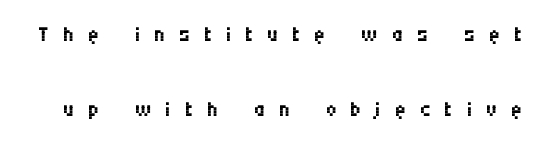
The image shows 31 px regular-weight, condensed sans-serif type, upright; set loose line spacing (2.43x), unusually wide letter spacing (+0.44 em), not underlined; medium stroke contrast and a large x-height.
